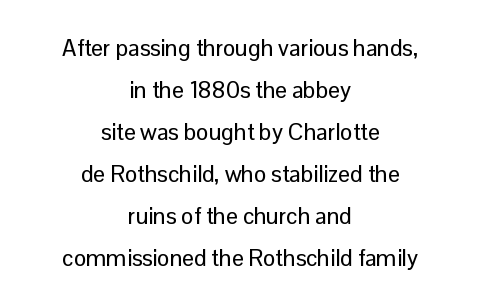
Q: Is the text italic (slanted)? A: No, it is upright.
Q: Is the text underlined? A: No.
Q: How is the paragraph aligned? A: Centered.
Q: Is the spacing between letters normal or unusually wide? A: Normal.
